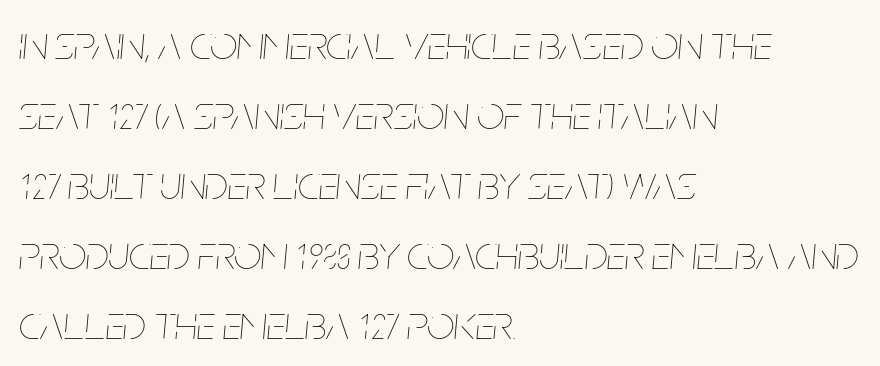
{"italic": "yes", "lean": "right", "slant_degrees": 5, "bold": "no", "weight": "thin", "width": "condensed", "stroke_contrast": "low", "x_height": "large", "monospaced": "no", "underline": "no", "align": "left", "line_spacing": "normal", "line_spacing_ratio": 1.46, "letter_spacing": "normal", "letter_spacing_em": 0.0, "glyph_px": 48}
